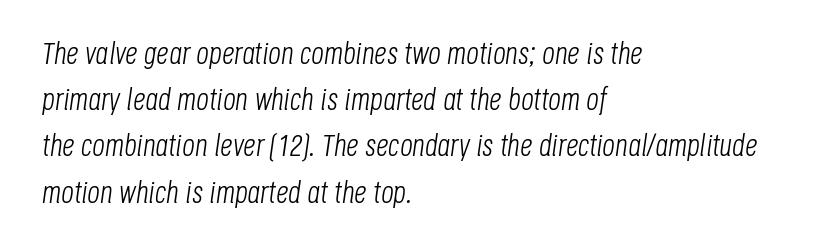
The image shows 31 px light, condensed type, italic (leaning right); set left-aligned, normal line spacing (1.49x), normal letter spacing, not underlined; low stroke contrast and a large x-height.
